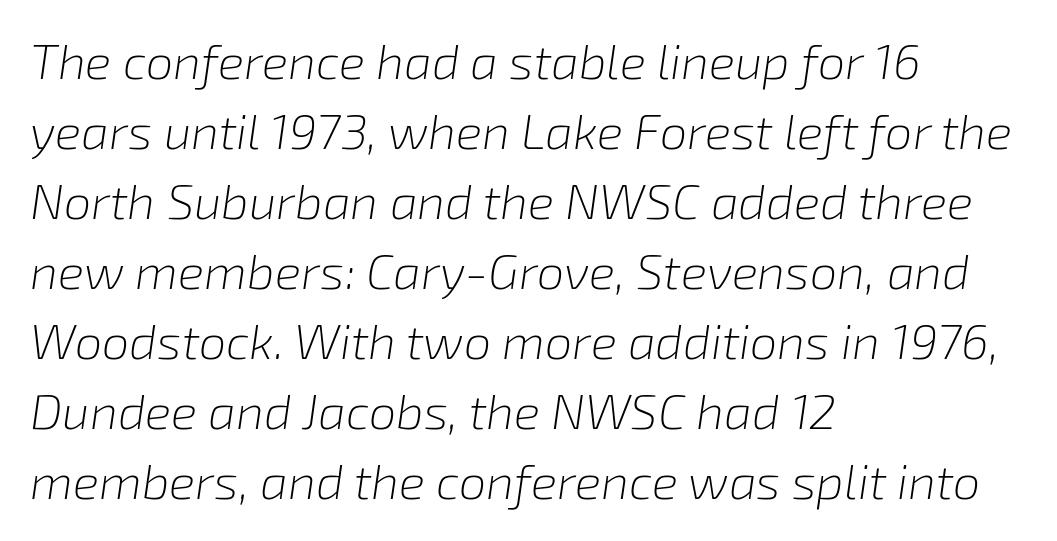
Q: Is the text bold? A: No.
Q: Is the text italic (slanted)? A: Yes, it leans right by about 8 degrees.
Q: Is the text underlined? A: No.
Q: How is the paragraph aligned? A: Left-aligned.
Q: Is the spacing between letters normal or unusually wide? A: Normal.
Q: Is the spacing between lines tight, normal or loose? A: Normal.
Q: Width (condensed, normal, or wide)? A: Normal.
Q: Stroke contrast? A: Low.
Q: x-height? A: Medium.
Q: Monospaced? A: No.
